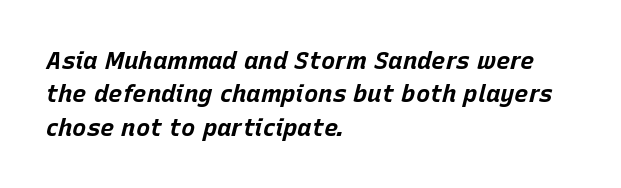
{"italic": "yes", "lean": "right", "slant_degrees": 15, "bold": "yes", "underline": "no", "align": "left", "line_spacing": "normal", "line_spacing_ratio": 1.39, "letter_spacing": "normal", "letter_spacing_em": 0.0, "glyph_px": 24}
